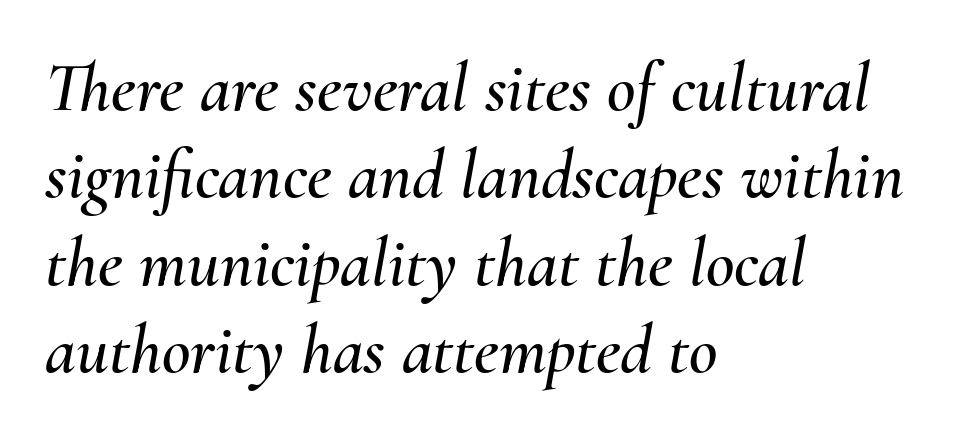
Q: Is the text italic (slanted)? A: Yes, it leans right by about 10 degrees.
Q: Is the text underlined? A: No.
Q: How is the paragraph aligned? A: Left-aligned.
Q: Is the spacing between letters normal or unusually wide? A: Normal.
Q: Is the spacing between lines tight, normal or loose? A: Normal.
Q: Width (condensed, normal, or wide)? A: Normal.
Q: Stroke contrast? A: Medium.
Q: x-height? A: Small.
Q: Monospaced? A: No.
